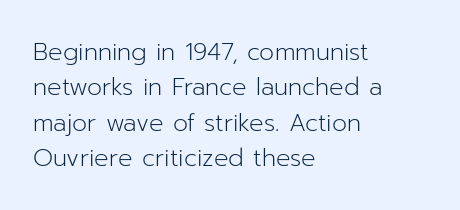
Q: Is the text bold? A: No.
Q: Is the text italic (slanted)? A: No, it is upright.
Q: Is the text underlined? A: No.
Q: How is the paragraph aligned? A: Left-aligned.
Q: Is the spacing between letters normal or unusually wide? A: Normal.
Q: Is the spacing between lines tight, normal or loose? A: Normal.
